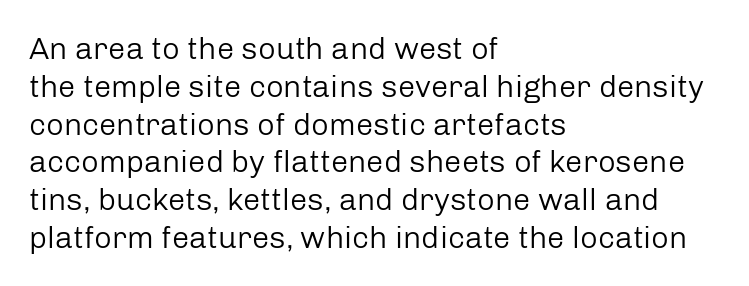
Which margin do the lines hug? The left one — the right edge is uneven. Type style note: lacks serifs. Does the lettering tilt? It doesn't — this is upright. The foot of each line stays bare and open. The horizontal fit of the characters is conventional and even.
